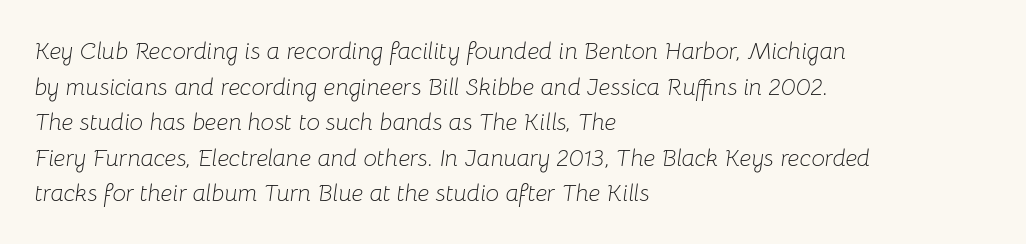
{"italic": "yes", "lean": "right", "slant_degrees": 8, "bold": "no", "underline": "no", "align": "left", "line_spacing": "normal", "line_spacing_ratio": 1.48, "letter_spacing": "normal", "letter_spacing_em": 0.0, "glyph_px": 24}
